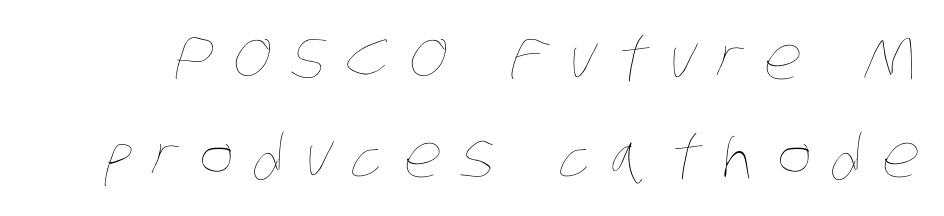
Does the leading feel generous? No, just average. Substantial extra tracking has been applied to these lines. Words float on clear page, feet unadorned. The weight would be labelled regular, book, light, or lighter still. Character widths vary here, with narrow letters taking less room than wide ones.
